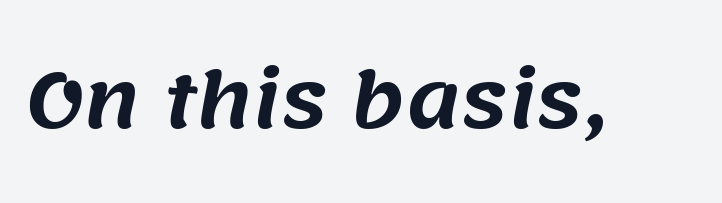
Underline: absent. Inter-character spacing is left at the font's built-in metrics. Do the characters align in a grid? No, the font is proportional. Note: no serifs on the glyphs.
